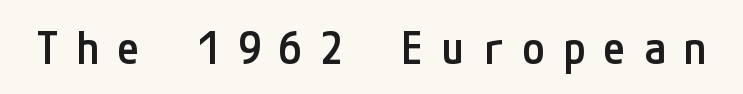
{"serif": "no", "italic": "no", "bold": "semi", "weight": "semibold", "width": "condensed", "stroke_contrast": "low", "x_height": "medium", "underline": "no", "letter_spacing": "wide", "letter_spacing_em": 0.4, "glyph_px": 45}
